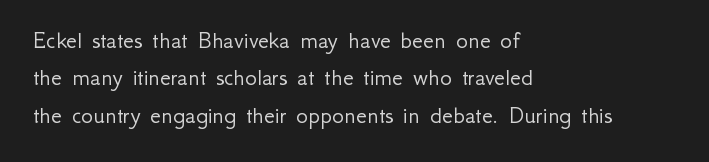
Q: Is the text bold? A: No.
Q: Is the text italic (slanted)? A: No, it is upright.
Q: Is the text underlined? A: No.
Q: How is the paragraph aligned? A: Left-aligned.
Q: Is the spacing between letters normal or unusually wide? A: Normal.
Q: Is the spacing between lines tight, normal or loose? A: Normal.
